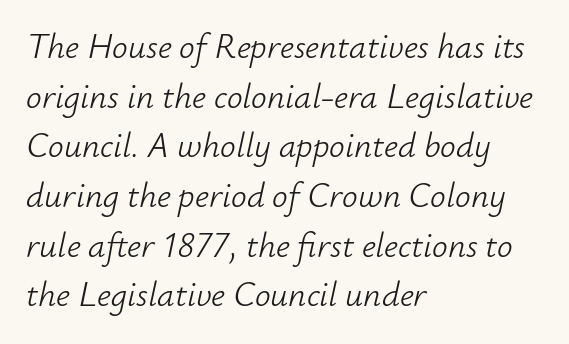
{"italic": "yes", "lean": "right", "slant_degrees": 12, "bold": "no", "weight": "light", "width": "normal", "stroke_contrast": "low", "x_height": "small", "monospaced": "no", "underline": "no", "align": "left", "line_spacing": "normal", "line_spacing_ratio": 1.42, "letter_spacing": "normal", "letter_spacing_em": 0.0, "glyph_px": 35}
